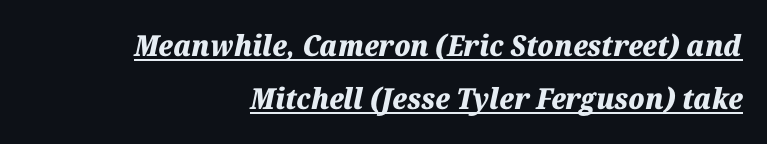
The image shows 29 px heavy type, italic (leaning right); set right-aligned, line spacing 1.84x, normal letter spacing, underlined; medium stroke contrast and a medium x-height.
